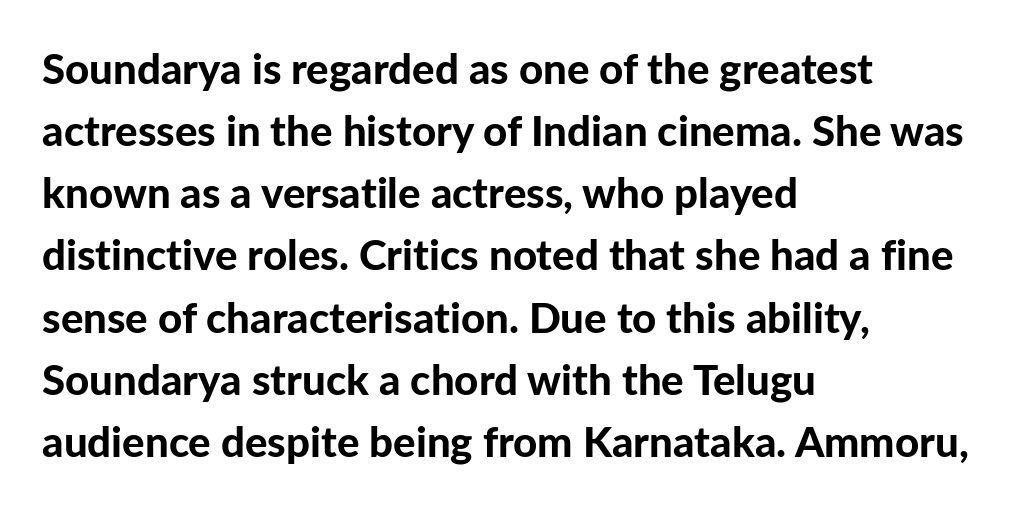
The image shows 42 px bold sans-serif type, upright; set left-aligned, normal line spacing (1.48x), normal letter spacing, not underlined; low stroke contrast and a medium x-height.
